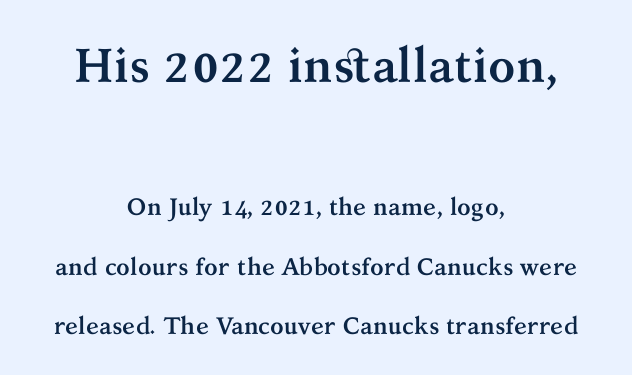
The image shows 48 px semibold serif type, upright; set centered, loose line spacing (2.49x), normal letter spacing, not underlined; the first (top) block is 2.0x larger; medium stroke contrast and a medium x-height.
